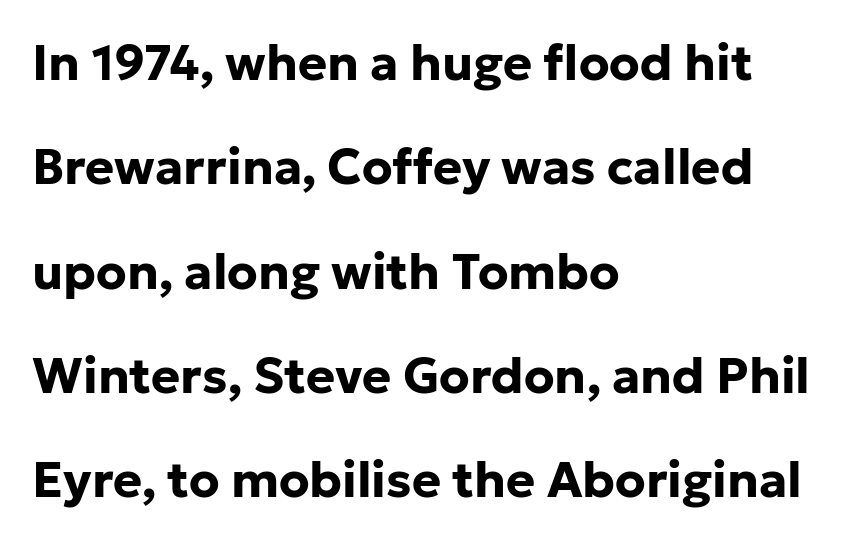
The image shows 49 px bold sans-serif type, upright; set left-aligned, loose line spacing (2.13x), normal letter spacing, not underlined; low stroke contrast and a medium x-height.
